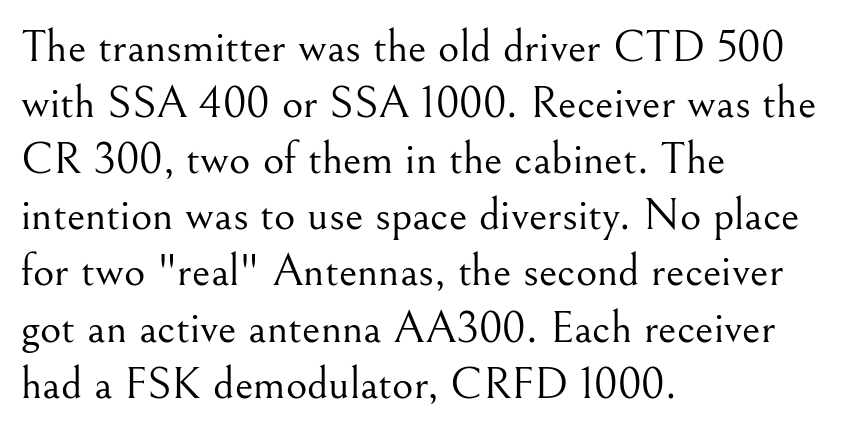
{"serif": "yes", "italic": "no", "bold": "no", "weight": "light", "width": "normal", "stroke_contrast": "medium", "x_height": "small", "monospaced": "no", "underline": "no", "align": "left", "line_spacing_ratio": 1.22, "letter_spacing": "normal", "letter_spacing_em": 0.0, "glyph_px": 46}
